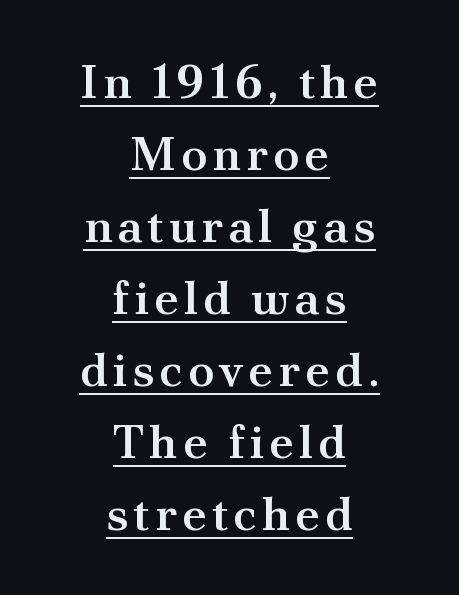
{"serif": "yes", "italic": "no", "bold": "semi", "weight": "semibold", "width": "normal", "stroke_contrast": "medium", "x_height": "small", "monospaced": "no", "underline": "yes", "align": "center", "line_spacing": "normal", "line_spacing_ratio": 1.5, "glyph_px": 48}
